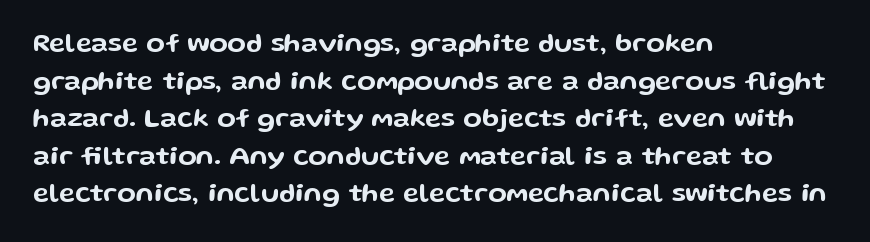
Q: Is the text italic (slanted)? A: No, it is upright.
Q: Is the text underlined? A: No.
Q: How is the paragraph aligned? A: Left-aligned.
Q: Is the spacing between letters normal or unusually wide? A: Normal.
Q: Is the spacing between lines tight, normal or loose? A: Normal.
